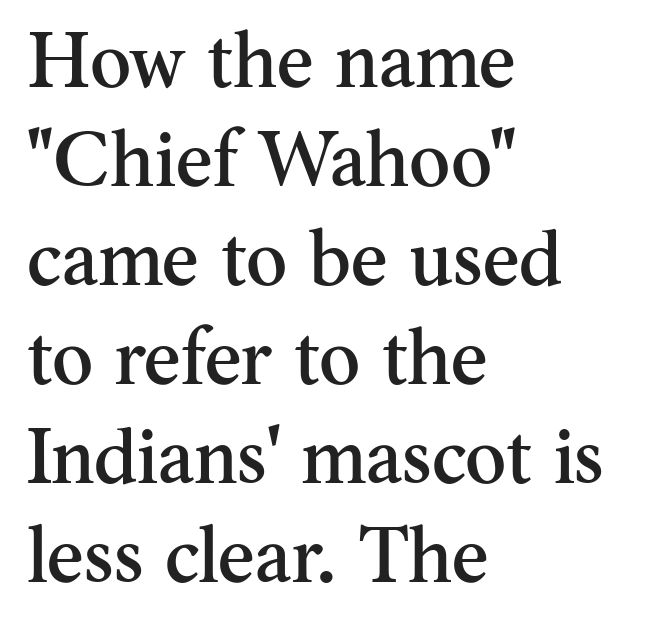
{"serif": "yes", "italic": "no", "width": "normal", "stroke_contrast": "medium", "x_height": "small", "monospaced": "no", "underline": "no", "align": "left", "line_spacing": "normal", "line_spacing_ratio": 1.27, "letter_spacing": "normal", "letter_spacing_em": 0.0, "glyph_px": 78}
